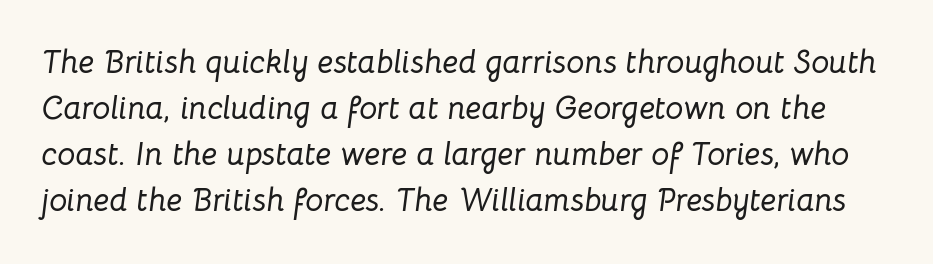
The image shows 32 px text type, italic (leaning right); set normal line spacing (1.44x), normal letter spacing, not underlined; low stroke contrast and a medium x-height.
